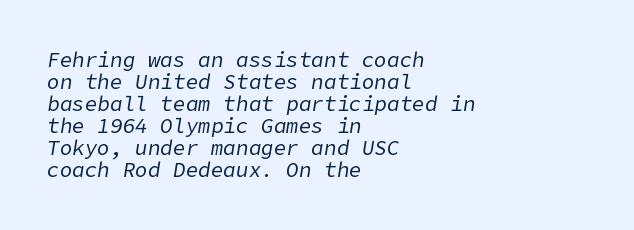
The image shows 21 px text type, italic (leaning right); set left-aligned, tight line spacing (1.05x), normal letter spacing, not underlined.
